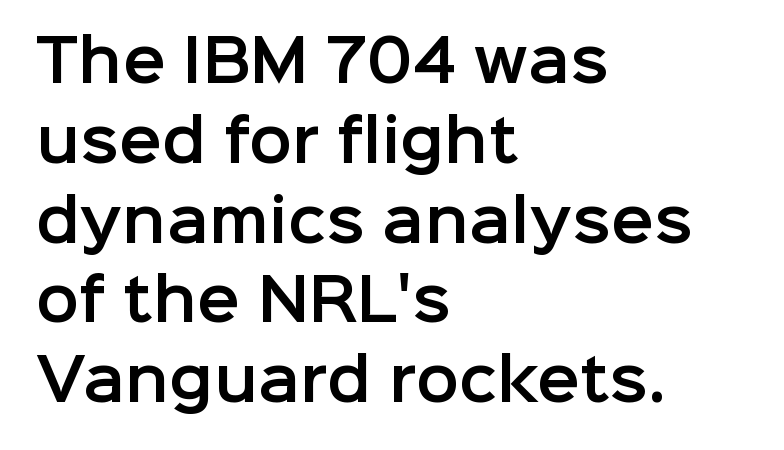
Q: Is the text italic (slanted)? A: No, it is upright.
Q: Is the typeface a serif or a sans-serif typeface? A: Sans-serif.
Q: Is the text underlined? A: No.
Q: How is the paragraph aligned? A: Left-aligned.
Q: Is the spacing between letters normal or unusually wide? A: Normal.
Q: Is the spacing between lines tight, normal or loose? A: Normal.
Q: Width (condensed, normal, or wide)? A: Normal.
Q: Stroke contrast? A: Low.
Q: x-height? A: Medium.
Q: Monospaced? A: No.
